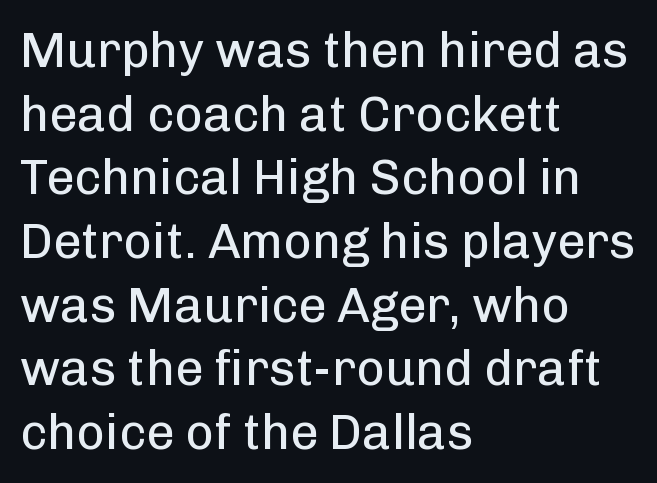
The image shows 49 px regular-weight sans-serif type, upright; set left-aligned, normal line spacing (1.3x), normal letter spacing, not underlined; low stroke contrast and a medium x-height.
